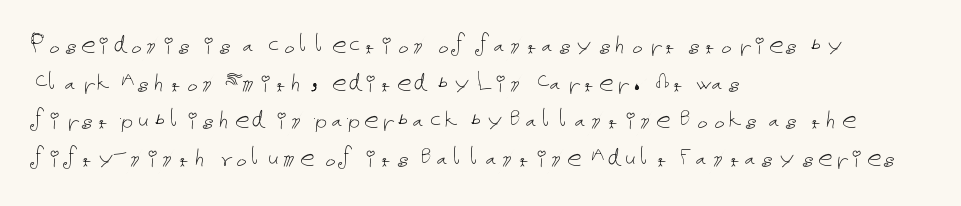
The image shows 29 px thin type, upright; set left-aligned, normal line spacing (1.3x), normal letter spacing, not underlined; low stroke contrast and a medium x-height.
